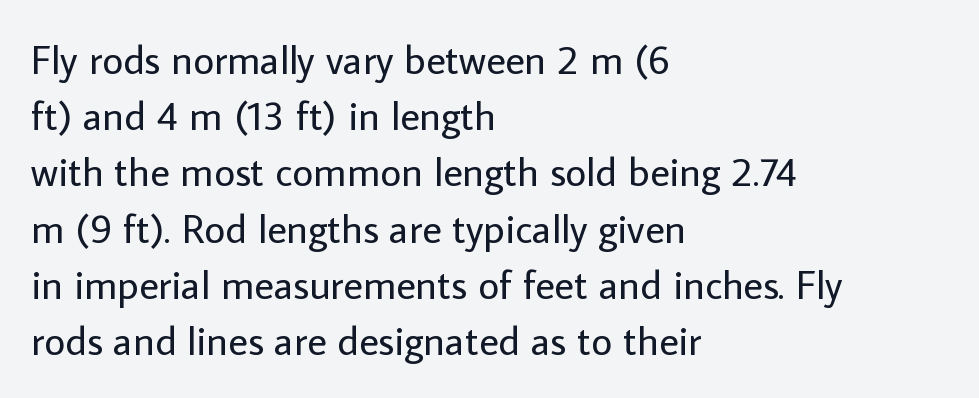
The image shows 41 px regular-weight sans-serif type, upright; set left-aligned, normal line spacing (1.37x), normal letter spacing, not underlined; low stroke contrast and a medium x-height.
